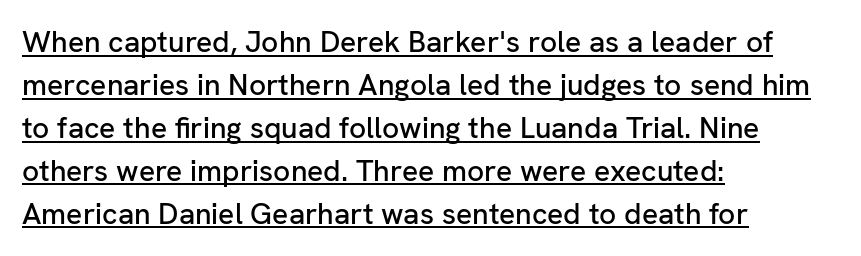
Q: Is the text italic (slanted)? A: No, it is upright.
Q: Is the typeface a serif or a sans-serif typeface? A: Sans-serif.
Q: Is the text underlined? A: Yes.
Q: How is the paragraph aligned? A: Left-aligned.
Q: Is the spacing between letters normal or unusually wide? A: Normal.
Q: Is the spacing between lines tight, normal or loose? A: Normal.
Q: Width (condensed, normal, or wide)? A: Normal.
Q: Stroke contrast? A: Low.
Q: x-height? A: Medium.
Q: Monospaced? A: No.
